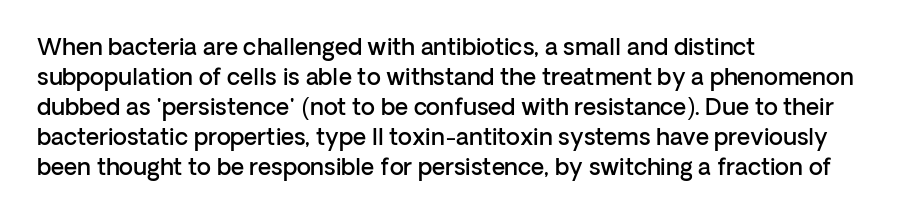
Letter spacing: default. Unlike italic type, these characters show no tilt at all. Look at the stroke-to-counter ratio: somewhat heavy, a semibold. Layout note: lines flush left.
